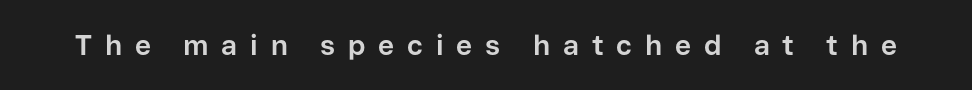
{"serif": "no", "italic": "no", "bold": "yes", "weight": "bold", "width": "normal", "stroke_contrast": "low", "x_height": "medium", "monospaced": "no", "underline": "no", "letter_spacing": "wide", "letter_spacing_em": 0.46, "glyph_px": 28}
